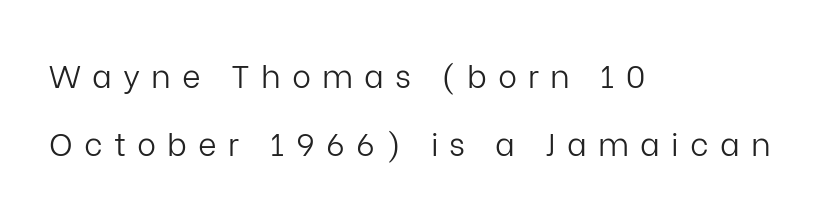
{"serif": "no", "italic": "no", "bold": "no", "weight": "light", "width": "normal", "stroke_contrast": "low", "x_height": "medium", "monospaced": "no", "underline": "no", "align": "left", "line_spacing": "loose", "line_spacing_ratio": 2.12, "letter_spacing": "wide", "letter_spacing_em": 0.35, "glyph_px": 32}
